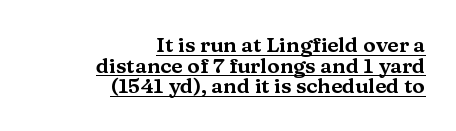
The image shows 21 px text type, upright; set right-aligned, tight line spacing (0.98x), normal letter spacing, underlined.
